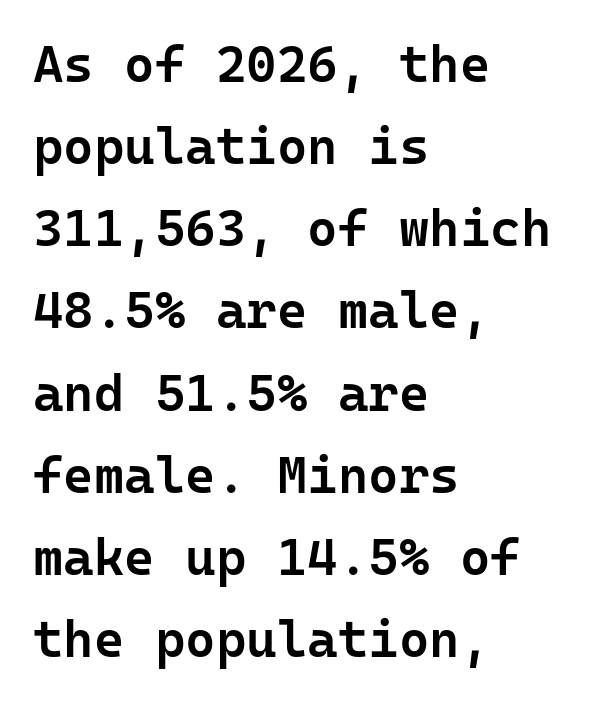
Q: Is the text bold? A: Semi-bold.
Q: Is the text italic (slanted)? A: No, it is upright.
Q: Is the typeface a serif or a sans-serif typeface? A: Sans-serif.
Q: Is the text underlined? A: No.
Q: How is the paragraph aligned? A: Left-aligned.
Q: Is the spacing between letters normal or unusually wide? A: Normal.
Q: Is the spacing between lines tight, normal or loose? A: Normal.
Q: Width (condensed, normal, or wide)? A: Normal.
Q: Stroke contrast? A: Low.
Q: x-height? A: Medium.
Q: Monospaced? A: Yes.
